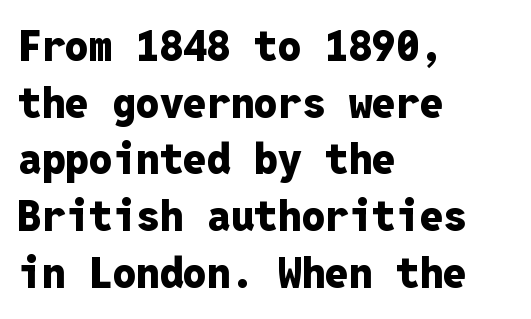
{"serif": "no", "italic": "no", "bold": "yes", "weight": "heavy", "width": "normal", "stroke_contrast": "low", "x_height": "medium", "monospaced": "yes", "underline": "no", "align": "left", "line_spacing": "normal", "line_spacing_ratio": 1.35, "letter_spacing": "normal", "letter_spacing_em": 0.0, "glyph_px": 42}
